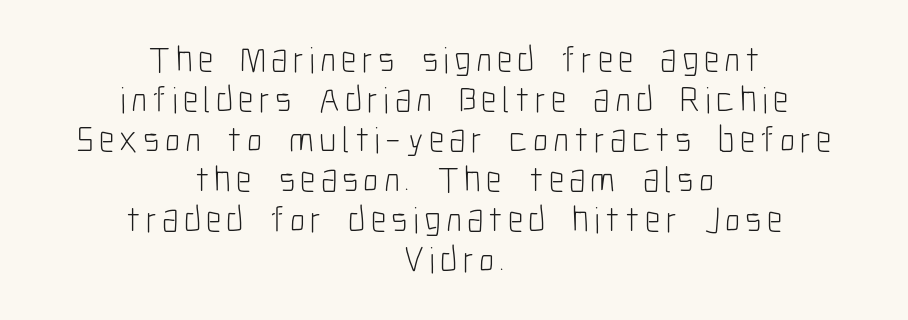
Summary of vertical rhythm: compact, with narrow interline spacing. Nope, no serifs anywhere on these letters. Descenders are the only things crossing below the line. Where is the straight margin? There isn't one; the lines are centered. Note the varied advance widths — an 'i' is clearly narrower than an 'm'. Characters remain perfectly vertical along every line.
